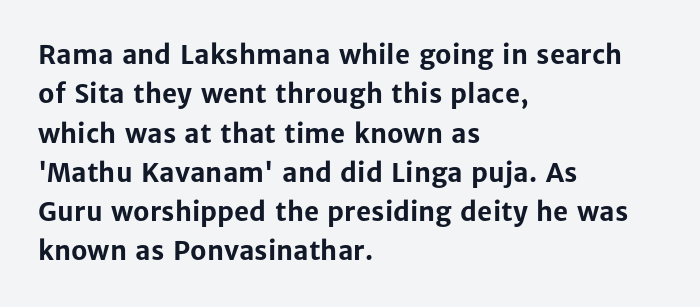
{"italic": "no", "bold": "yes", "underline": "no", "align": "left", "line_spacing": "normal", "line_spacing_ratio": 1.51, "letter_spacing": "normal", "letter_spacing_em": 0.0, "glyph_px": 26}
